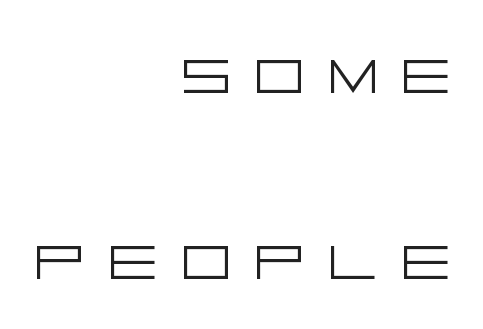
The image shows 78 px light, wide sans-serif type, upright; set right-aligned, loose line spacing (2.39x), unusually wide letter spacing (+0.3 em), not underlined; low stroke contrast and a large x-height.
